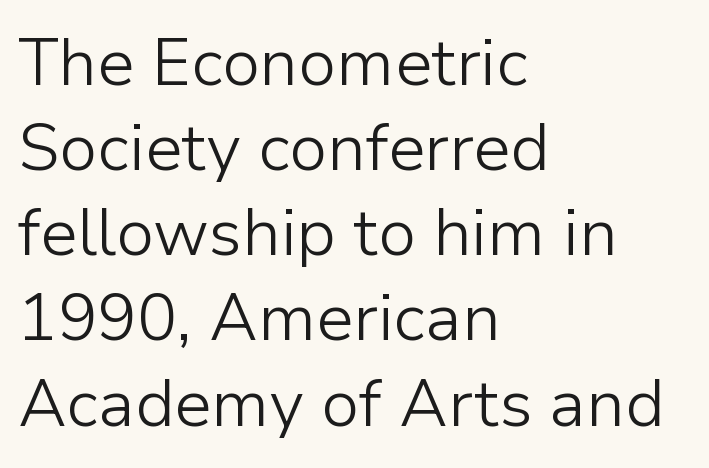
The image shows 66 px light sans-serif type, upright; set left-aligned, normal line spacing (1.29x), normal letter spacing, not underlined; low stroke contrast and a medium x-height.
